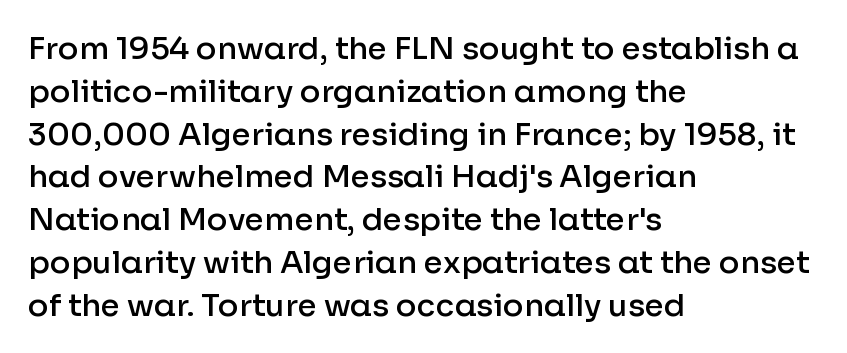
{"serif": "no", "italic": "no", "bold": "semi", "weight": "semibold", "width": "normal", "stroke_contrast": "low", "x_height": "medium", "monospaced": "no", "underline": "no", "align": "left", "line_spacing": "normal", "line_spacing_ratio": 1.38, "letter_spacing": "normal", "letter_spacing_em": 0.0, "glyph_px": 31}
